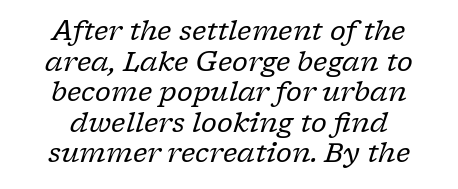
{"italic": "yes", "lean": "right", "slant_degrees": 17, "bold": "no", "underline": "no", "align": "center", "line_spacing": "tight", "line_spacing_ratio": 1.13, "letter_spacing": "normal", "letter_spacing_em": 0.0, "glyph_px": 27}
